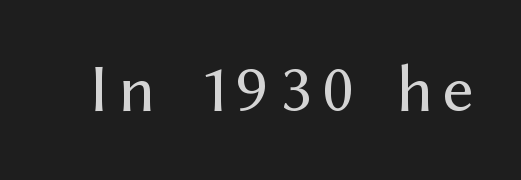
Q: Is the text bold? A: No.
Q: Is the text italic (slanted)? A: No, it is upright.
Q: Is the typeface a serif or a sans-serif typeface? A: Sans-serif.
Q: Is the text underlined? A: No.
Q: Width (condensed, normal, or wide)? A: Normal.
Q: Stroke contrast? A: Medium.
Q: x-height? A: Medium.
Q: Monospaced? A: No.
